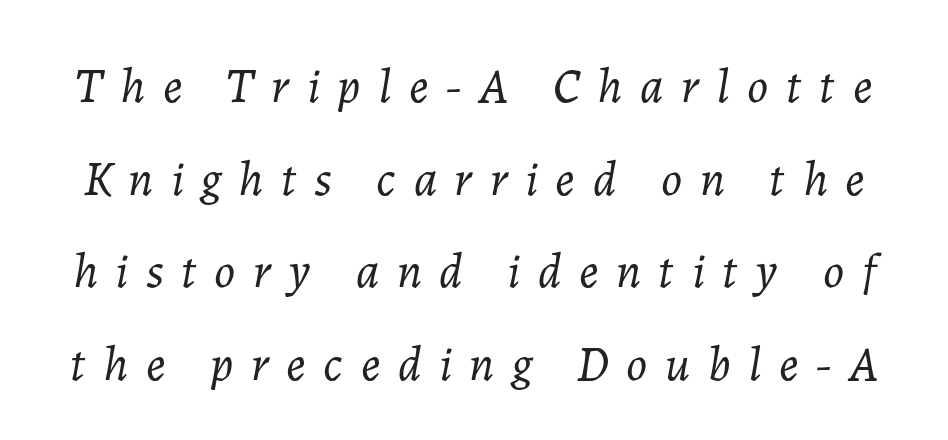
{"italic": "yes", "lean": "right", "slant_degrees": 7, "bold": "no", "weight": "light", "width": "normal", "stroke_contrast": "low", "x_height": "medium", "monospaced": "no", "underline": "no", "line_spacing_ratio": 1.89, "letter_spacing": "wide", "letter_spacing_em": 0.36, "glyph_px": 49}
